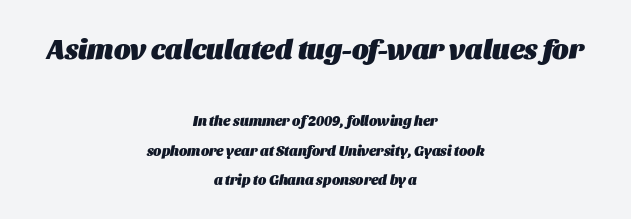
The image shows 28 px heavy type, italic (leaning right); set centered, loose line spacing (2.1x), normal letter spacing, not underlined; the first (top) block is 2.0x larger; medium stroke contrast and a large x-height.
